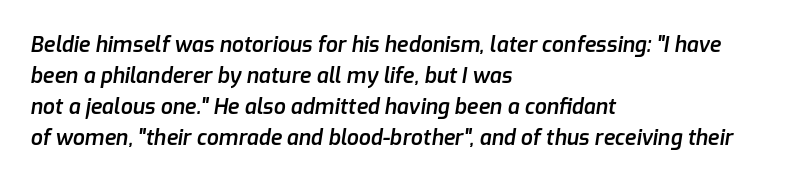
The image shows 21 px text type, italic (leaning right); set left-aligned, normal line spacing (1.47x), normal letter spacing, not underlined.
